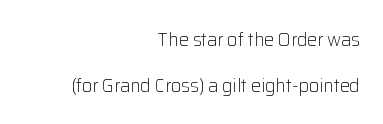
{"italic": "no", "bold": "no", "underline": "no", "align": "right", "line_spacing": "loose", "line_spacing_ratio": 2.28, "letter_spacing": "normal", "letter_spacing_em": 0.0, "glyph_px": 20}
